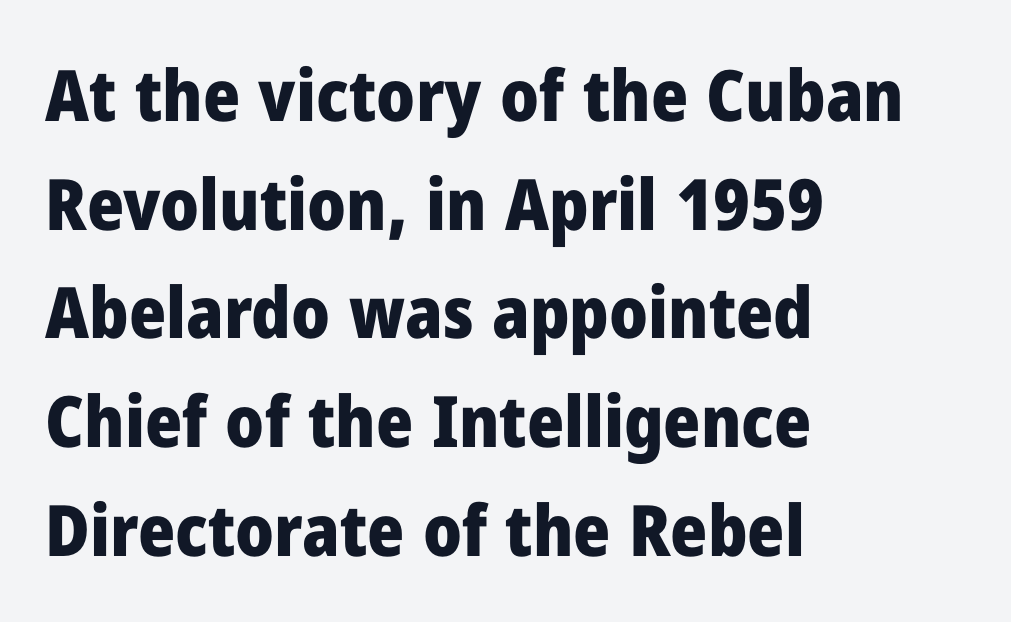
{"serif": "no", "italic": "no", "bold": "yes", "weight": "heavy", "width": "normal", "stroke_contrast": "low", "x_height": "medium", "monospaced": "no", "underline": "no", "align": "left", "line_spacing": "normal", "line_spacing_ratio": 1.53, "letter_spacing": "normal", "letter_spacing_em": 0.0, "glyph_px": 71}
